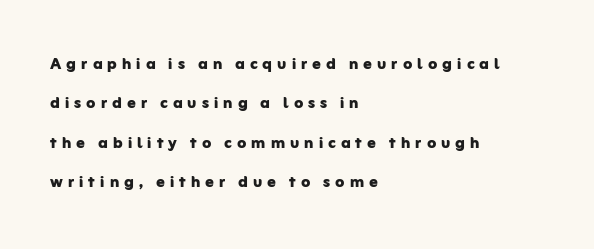
{"italic": "no", "bold": "yes", "underline": "no", "align": "left", "line_spacing_ratio": 1.88, "letter_spacing": "wide", "letter_spacing_em": 0.24, "glyph_px": 21}
